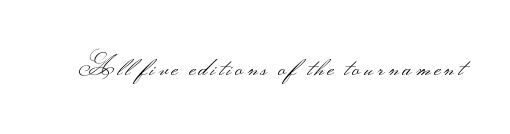
{"bold": "no", "underline": "no", "glyph_px": 25}
